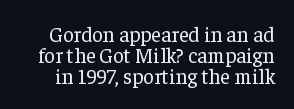
Q: Is the text bold? A: No.
Q: Is the text italic (slanted)? A: No, it is upright.
Q: Is the text underlined? A: No.
Q: Is the spacing between letters normal or unusually wide? A: Normal.
Q: Is the spacing between lines tight, normal or loose? A: Tight.
